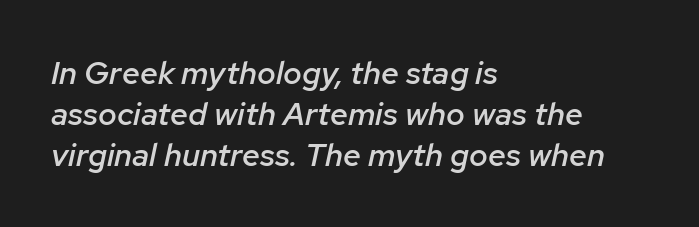
These words are printed semibold, heavier than regular yet not bold. The rendering uses natural spacing where letterforms have individual widths. Default kerning and tracking; the words read as compact shapes. Interline gaps are of average width in this sample. Where is the straight margin? On the left.
